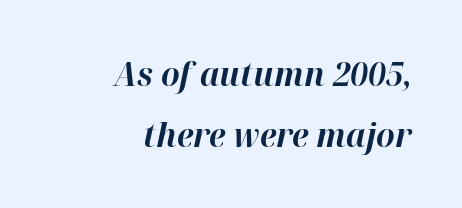
The image shows 33 px bold type, italic (leaning right); set right-aligned, line spacing 1.86x, normal letter spacing, not underlined; high stroke contrast and a medium x-height.
